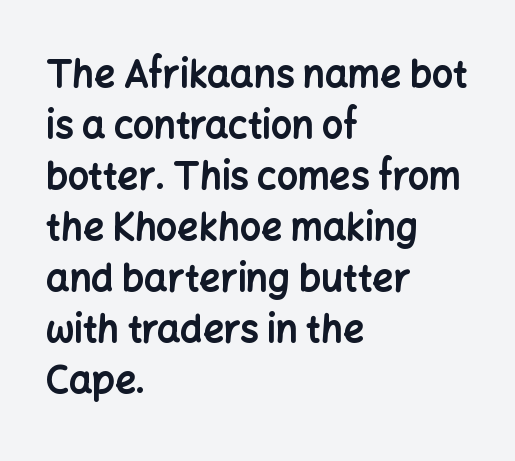
{"serif": "no", "italic": "no", "bold": "yes", "weight": "bold", "width": "normal", "stroke_contrast": "low", "x_height": "medium", "monospaced": "no", "underline": "no", "align": "left", "line_spacing": "normal", "line_spacing_ratio": 1.38, "letter_spacing": "normal", "letter_spacing_em": 0.0, "glyph_px": 37}
